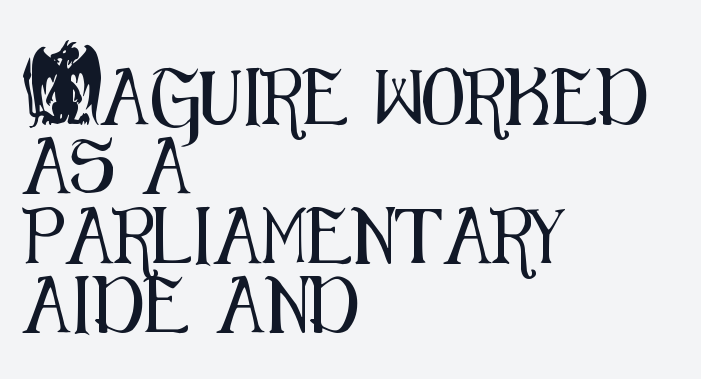
{"serif": "no", "italic": "no", "width": "condensed", "stroke_contrast": "medium", "x_height": "small", "monospaced": "no", "underline": "no", "align": "left", "line_spacing_ratio": 1.24, "letter_spacing": "normal", "letter_spacing_em": 0.0, "glyph_px": 56}
